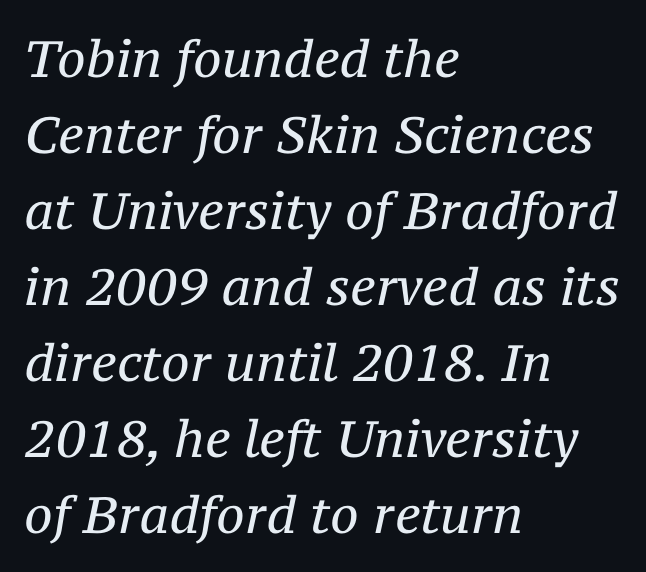
{"serif": "yes", "italic": "yes", "lean": "right", "slant_degrees": 12, "bold": "no", "weight": "regular", "width": "normal", "stroke_contrast": "medium", "x_height": "medium", "monospaced": "no", "underline": "no", "align": "left", "line_spacing": "normal", "line_spacing_ratio": 1.49, "letter_spacing": "normal", "letter_spacing_em": 0.0, "glyph_px": 51}
